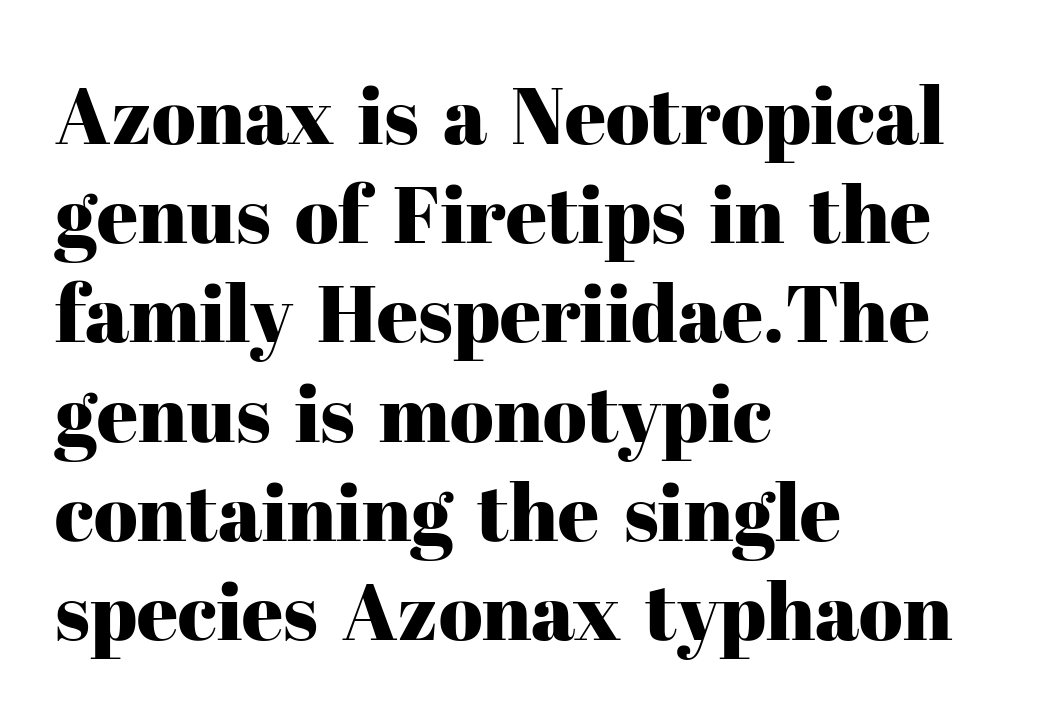
Q: Is the text italic (slanted)? A: No, it is upright.
Q: Is the typeface a serif or a sans-serif typeface? A: Serif.
Q: Is the text underlined? A: No.
Q: How is the paragraph aligned? A: Left-aligned.
Q: Is the spacing between letters normal or unusually wide? A: Normal.
Q: Width (condensed, normal, or wide)? A: Normal.
Q: Stroke contrast? A: High.
Q: x-height? A: Medium.
Q: Monospaced? A: No.
